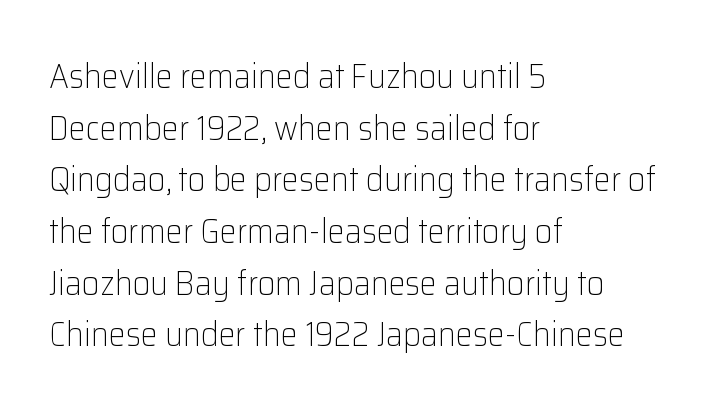
The image shows 34 px light sans-serif type, upright; set left-aligned, normal line spacing (1.52x), normal letter spacing, not underlined; low stroke contrast and a medium x-height.
